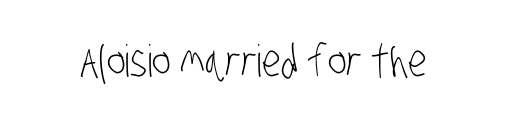
The image shows 44 px light, condensed sans-serif type; set normal letter spacing, not underlined; low stroke contrast and a large x-height.
